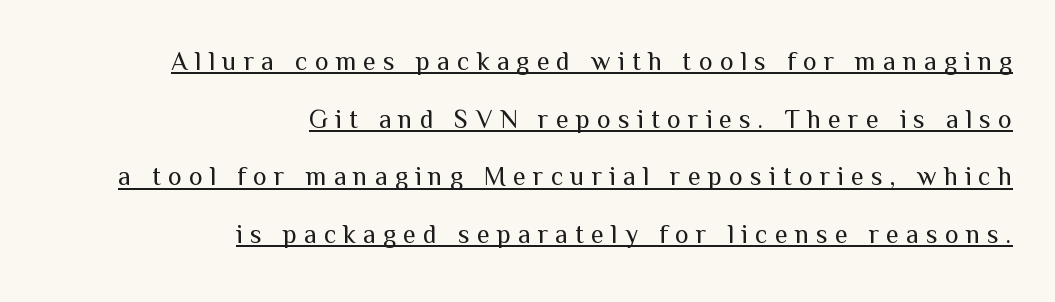
{"italic": "no", "bold": "no", "underline": "yes", "align": "right", "line_spacing": "loose", "line_spacing_ratio": 2.22, "letter_spacing": "wide", "letter_spacing_em": 0.28, "glyph_px": 26}
